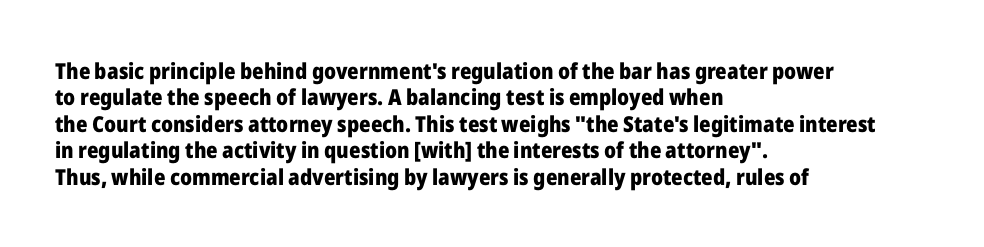
{"italic": "no", "bold": "yes", "underline": "no", "align": "left", "line_spacing_ratio": 1.2, "letter_spacing": "normal", "letter_spacing_em": 0.0, "glyph_px": 22}
